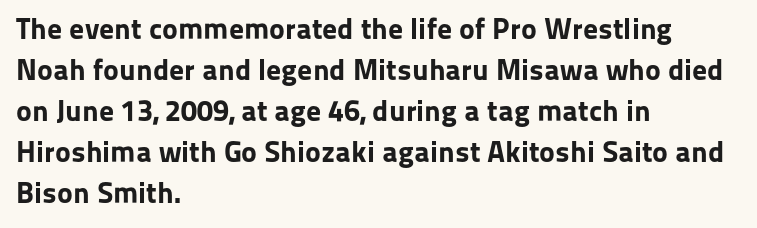
Q: Is the text bold? A: Yes.
Q: Is the text italic (slanted)? A: No, it is upright.
Q: Is the typeface a serif or a sans-serif typeface? A: Sans-serif.
Q: Is the text underlined? A: No.
Q: How is the paragraph aligned? A: Left-aligned.
Q: Is the spacing between letters normal or unusually wide? A: Normal.
Q: Is the spacing between lines tight, normal or loose? A: Normal.
Q: Width (condensed, normal, or wide)? A: Normal.
Q: Stroke contrast? A: Low.
Q: x-height? A: Medium.
Q: Monospaced? A: No.
